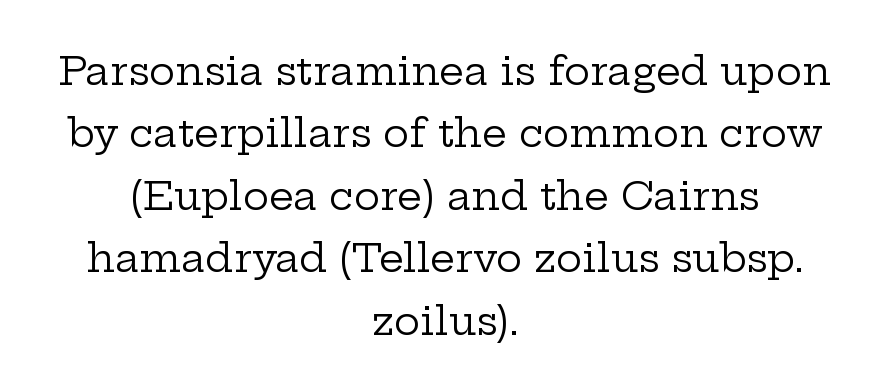
Q: Is the text bold? A: No.
Q: Is the text italic (slanted)? A: No, it is upright.
Q: Is the typeface a serif or a sans-serif typeface? A: Serif.
Q: Is the text underlined? A: No.
Q: How is the paragraph aligned? A: Centered.
Q: Is the spacing between letters normal or unusually wide? A: Normal.
Q: Is the spacing between lines tight, normal or loose? A: Normal.
Q: Width (condensed, normal, or wide)? A: Wide.
Q: Stroke contrast? A: Low.
Q: x-height? A: Medium.
Q: Monospaced? A: No.
